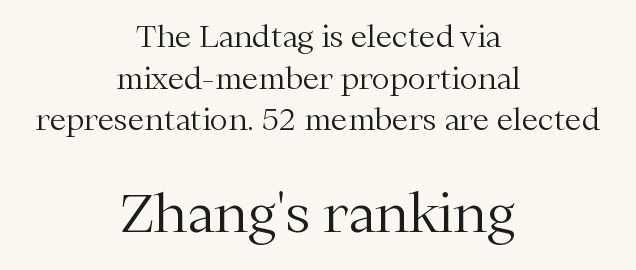
Q: Is the text bold? A: No.
Q: Is the text italic (slanted)? A: No, it is upright.
Q: Is the typeface a serif or a sans-serif typeface? A: Serif.
Q: Is the text underlined? A: No.
Q: How is the paragraph aligned? A: Centered.
Q: Is the spacing between letters normal or unusually wide? A: Normal.
Q: Is the spacing between lines tight, normal or loose? A: Normal.
Q: Which block of text is set in a larger size, the first (top) or the second (bottom)? A: The second (bottom) one.
Q: Width (condensed, normal, or wide)? A: Normal.
Q: Stroke contrast? A: Medium.
Q: x-height? A: Medium.
Q: Monospaced? A: No.
